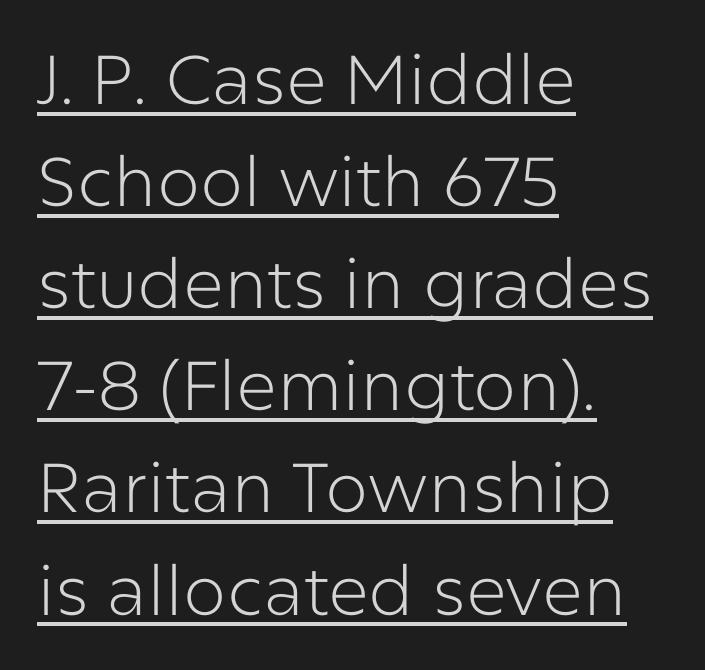
{"serif": "no", "italic": "no", "bold": "no", "weight": "light", "width": "normal", "stroke_contrast": "low", "x_height": "medium", "monospaced": "no", "underline": "yes", "align": "left", "line_spacing": "normal", "line_spacing_ratio": 1.48, "letter_spacing": "normal", "letter_spacing_em": 0.0, "glyph_px": 69}
